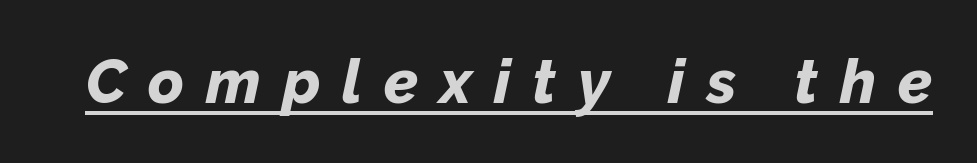
The image shows 61 px bold type, italic (leaning right); set unusually wide letter spacing (+0.36 em), underlined; low stroke contrast and a medium x-height.
